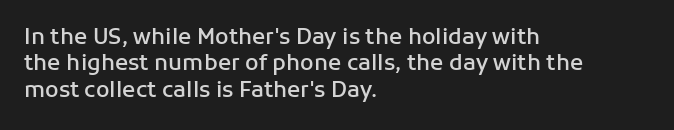
{"italic": "no", "bold": "semi", "underline": "no", "align": "left", "line_spacing_ratio": 1.2, "letter_spacing": "normal", "letter_spacing_em": 0.0, "glyph_px": 22}
